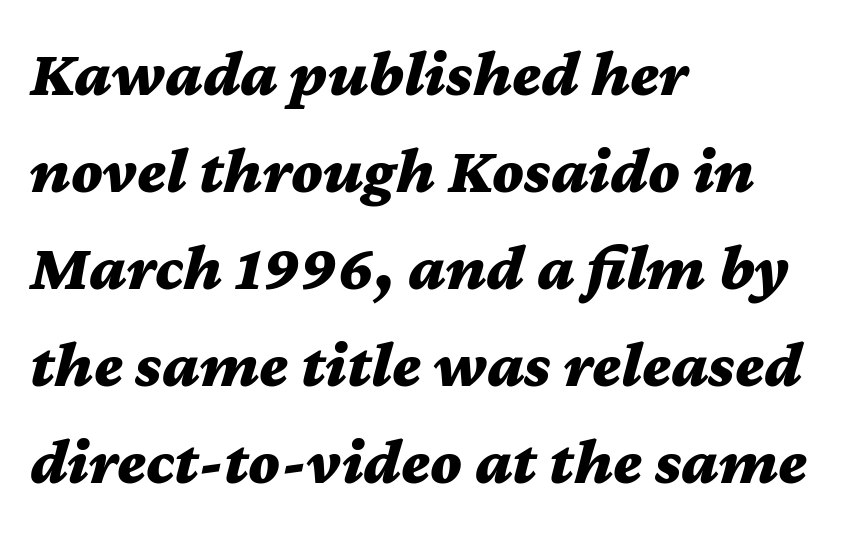
Honestly, the row spacing looks completely unremarkable. Spacing between characters is what you'd get straight out of the box. Plenty of ink on the page — the face is bold. Think of a printed novel: that variable character pitch is what you see here.
